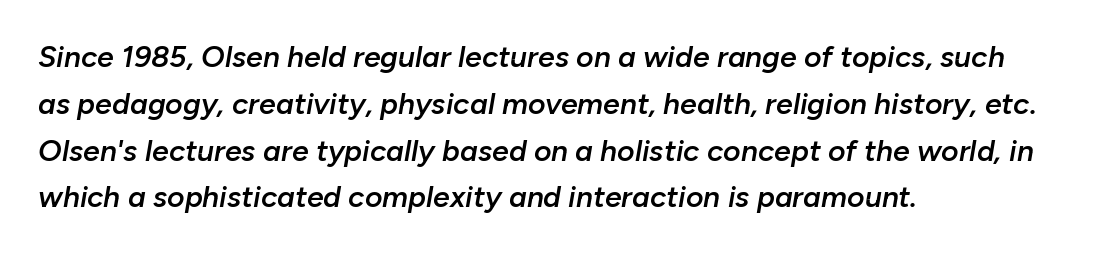
{"italic": "yes", "lean": "right", "slant_degrees": 10, "bold": "semi", "weight": "semibold", "width": "normal", "stroke_contrast": "low", "x_height": "medium", "monospaced": "no", "underline": "no", "align": "left", "line_spacing": "normal", "line_spacing_ratio": 1.56, "letter_spacing": "normal", "letter_spacing_em": 0.0, "glyph_px": 30}
